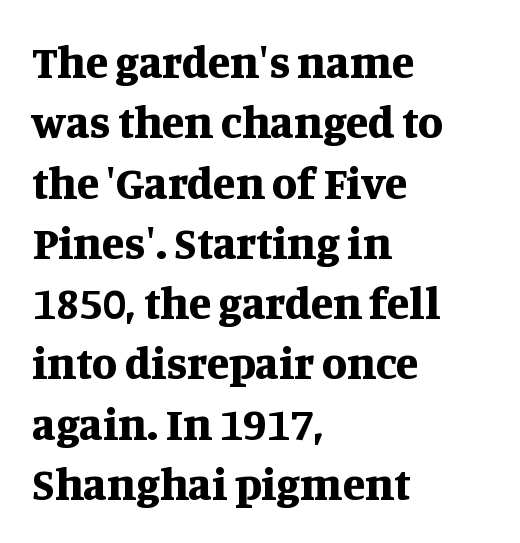
Q: Is the text bold? A: Yes.
Q: Is the text italic (slanted)? A: No, it is upright.
Q: Is the typeface a serif or a sans-serif typeface? A: Serif.
Q: Is the text underlined? A: No.
Q: How is the paragraph aligned? A: Left-aligned.
Q: Is the spacing between letters normal or unusually wide? A: Normal.
Q: Is the spacing between lines tight, normal or loose? A: Normal.
Q: Width (condensed, normal, or wide)? A: Normal.
Q: Stroke contrast? A: Medium.
Q: x-height? A: Large.
Q: Monospaced? A: No.
